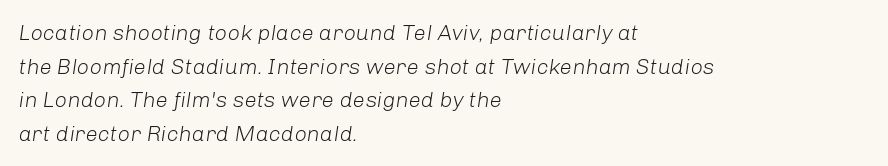
Q: Is the text bold? A: No.
Q: Is the text italic (slanted)? A: Yes, it leans right by about 8 degrees.
Q: Is the text underlined? A: No.
Q: How is the paragraph aligned? A: Left-aligned.
Q: Is the spacing between letters normal or unusually wide? A: Normal.
Q: Is the spacing between lines tight, normal or loose? A: Normal.
